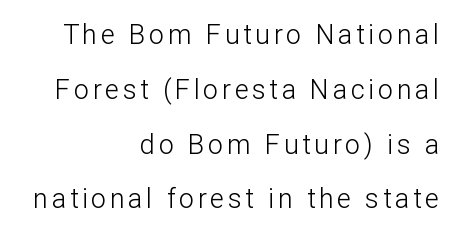
Posture: upright roman. Beneath every word, the page is bare. Notice the wide empty band between every row — that's loose leading. Stems and bowls with no extra thickness — not bold.
